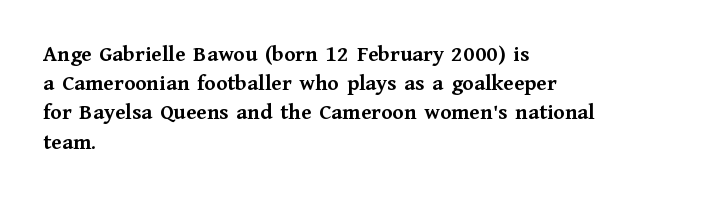
The image shows 23 px bold type, upright; set left-aligned, normal line spacing (1.27x), normal letter spacing, not underlined.
